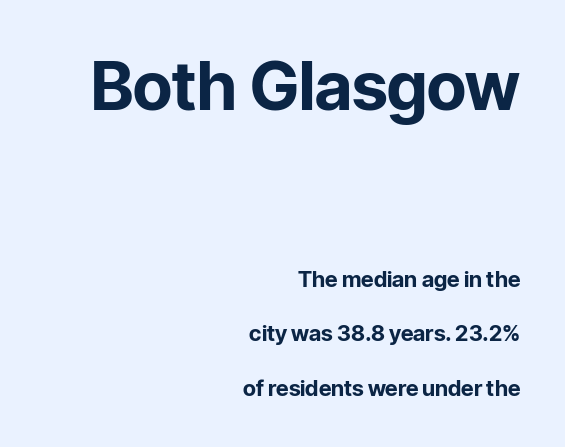
Font category for this specimen: sans-serif. The letters are bold, with thick, heavy strokes. This block would shrink considerably if given ordinary leading; it's expanded now. Size hierarchy here favors the leading block over the trailing one.
